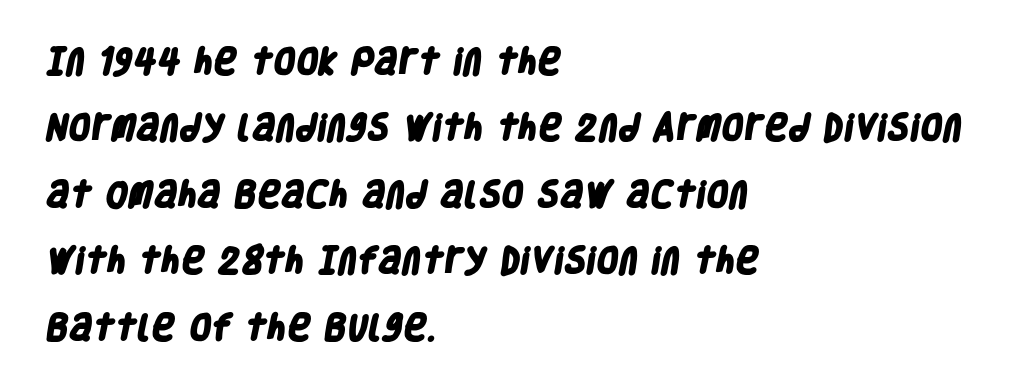
The gap between lines stays unmarked. The passage shown has conventional tracking throughout. Honestly, the rows look like they've been pulled way apart. The rendering shows plain stroke endings on the letterforms — a sans-serif design.
